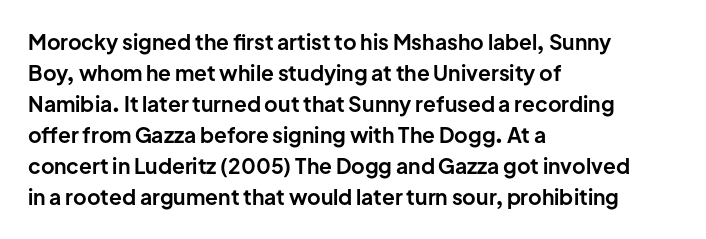
These lines keep a tight, regular rhythm from letter to letter. The typesetting leans heavy: a genuine bold. Line beginnings align vertically; line endings do not. If you drew a line through each stem, it would be perfectly vertical. Letters rest on an invisible, unmarked baseline.
